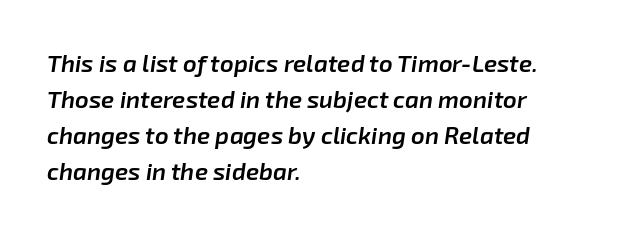
Q: Is the text bold? A: Semi-bold.
Q: Is the text italic (slanted)? A: Yes, it leans right by about 8 degrees.
Q: Is the text underlined? A: No.
Q: How is the paragraph aligned? A: Left-aligned.
Q: Is the spacing between letters normal or unusually wide? A: Normal.
Q: Is the spacing between lines tight, normal or loose? A: Normal.
